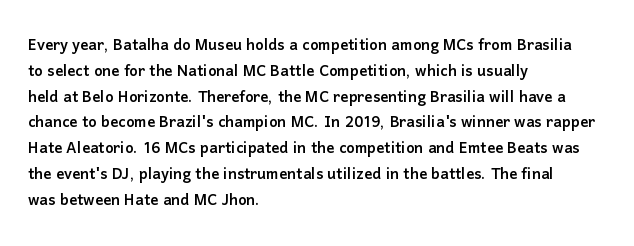
The image shows 20 px text type, upright; set left-aligned, normal line spacing (1.29x), normal letter spacing, not underlined.
